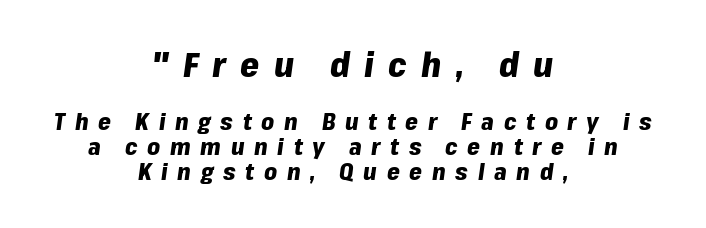
Q: Is the text bold? A: Yes.
Q: Is the text italic (slanted)? A: Yes, it leans right by about 8 degrees.
Q: Is the text underlined? A: No.
Q: How is the paragraph aligned? A: Centered.
Q: Is the spacing between letters normal or unusually wide? A: Unusually wide.
Q: Is the spacing between lines tight, normal or loose? A: Tight.
Q: Which block of text is set in a larger size, the first (top) or the second (bottom)? A: The first (top) one.
Q: Width (condensed, normal, or wide)? A: Normal.
Q: Stroke contrast? A: Low.
Q: x-height? A: Medium.
Q: Monospaced? A: No.
